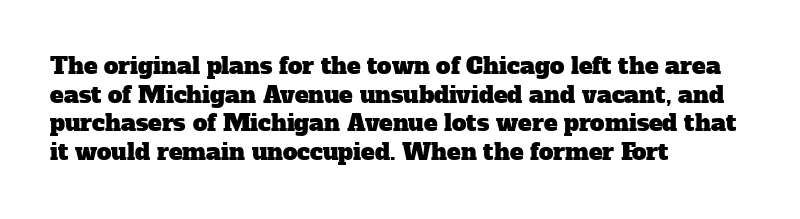
Q: Is the text underlined? A: No.
Q: How is the paragraph aligned? A: Left-aligned.
Q: Is the spacing between letters normal or unusually wide? A: Normal.
Q: Is the spacing between lines tight, normal or loose? A: Normal.
